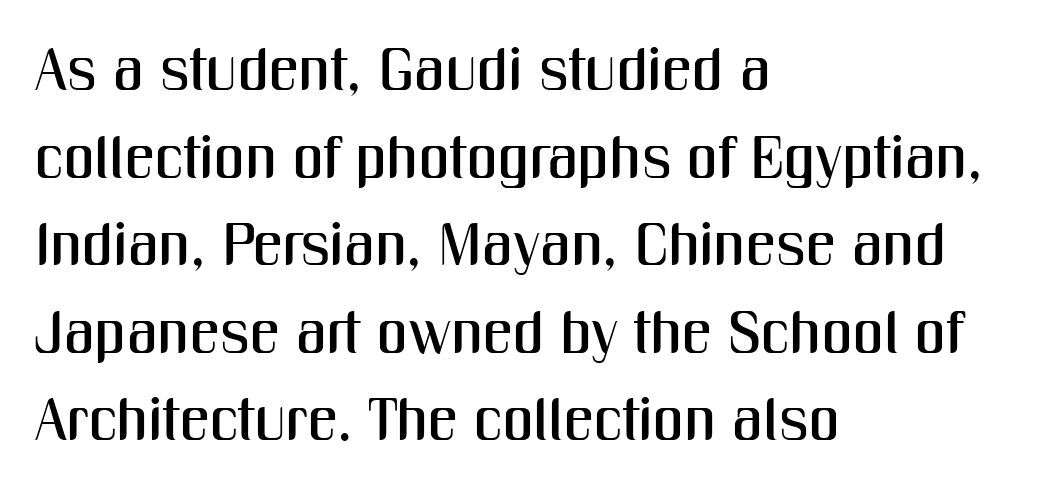
{"serif": "no", "italic": "no", "width": "condensed", "stroke_contrast": "medium", "x_height": "medium", "monospaced": "no", "underline": "no", "align": "left", "line_spacing": "normal", "line_spacing_ratio": 1.46, "letter_spacing": "normal", "letter_spacing_em": 0.0, "glyph_px": 60}
